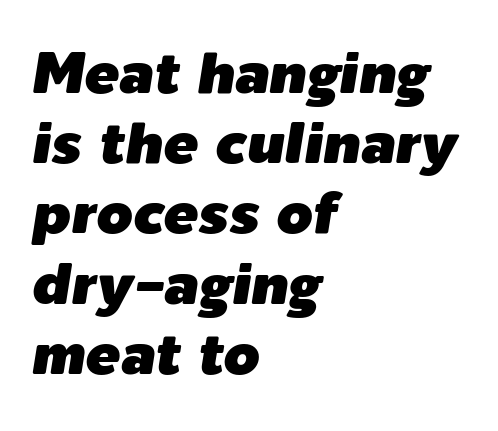
{"italic": "yes", "lean": "right", "slant_degrees": 9, "width": "normal", "stroke_contrast": "low", "x_height": "medium", "monospaced": "no", "underline": "no", "align": "left", "line_spacing_ratio": 1.21, "letter_spacing": "normal", "letter_spacing_em": 0.0, "glyph_px": 58}
